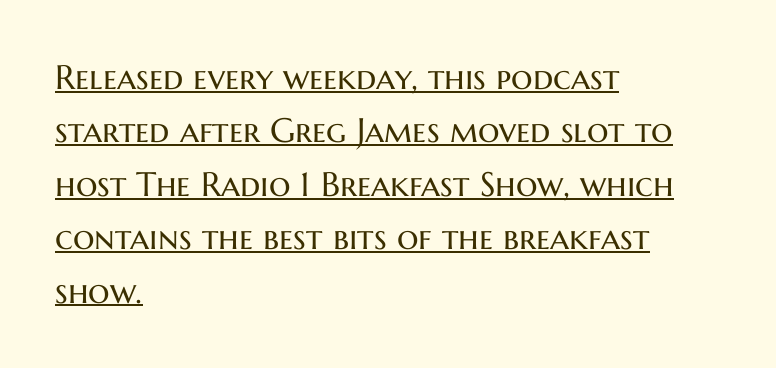
Q: Is the text bold? A: No.
Q: Is the text italic (slanted)? A: No, it is upright.
Q: Is the typeface a serif or a sans-serif typeface? A: Sans-serif.
Q: Is the text underlined? A: Yes.
Q: How is the paragraph aligned? A: Left-aligned.
Q: Is the spacing between letters normal or unusually wide? A: Normal.
Q: Is the spacing between lines tight, normal or loose? A: Normal.
Q: Width (condensed, normal, or wide)? A: Normal.
Q: Stroke contrast? A: Medium.
Q: x-height? A: Medium.
Q: Monospaced? A: No.
